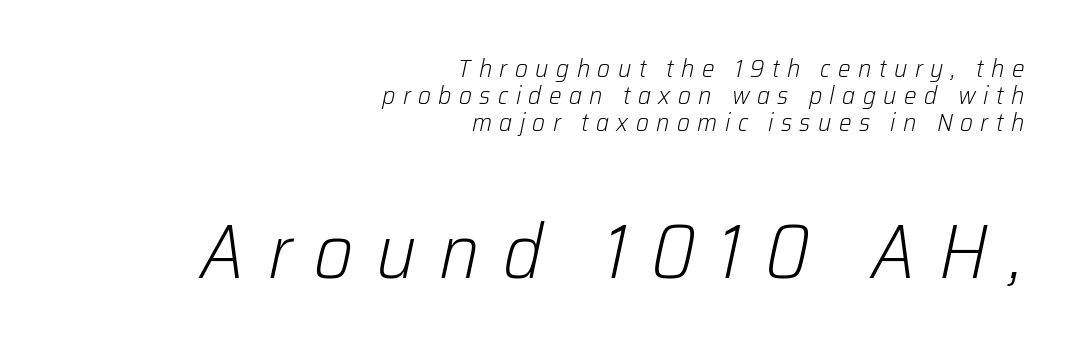
Right-aligned paragraph, ragged on the left. Does the bottom block carry the larger type? Yes, it does. A typesetter would call this proportional, since set widths differ per character. Is the stroke heavy? The answer is a plain regular-or-lighter. Vertically, the passage feels compressed, each row crowding the next. Observe the lean: these are italic letterforms.
